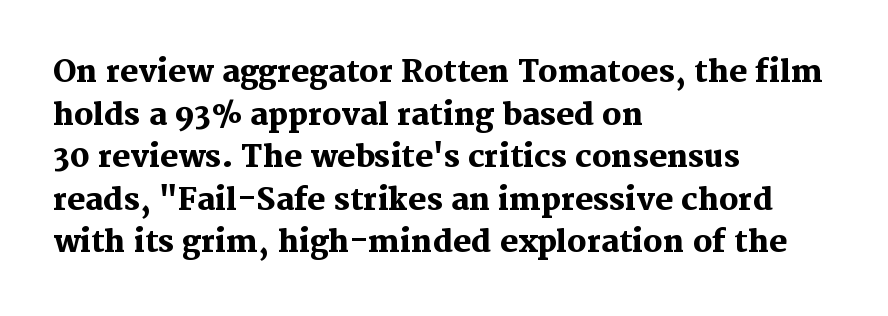
{"serif": "yes", "italic": "no", "bold": "yes", "weight": "heavy", "width": "normal", "stroke_contrast": "medium", "x_height": "medium", "monospaced": "no", "underline": "no", "align": "left", "line_spacing": "normal", "line_spacing_ratio": 1.42, "letter_spacing": "normal", "letter_spacing_em": 0.0, "glyph_px": 30}
